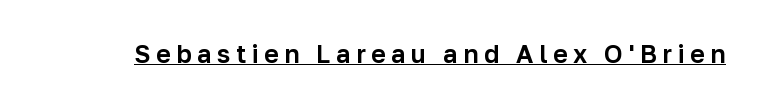
Caption: lettering with a line underneath. Characters remain perfectly vertical along every line. Short note: letters widely spaced.
